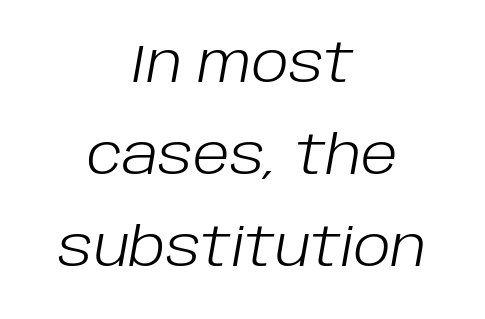
Q: Is the text bold? A: No.
Q: Is the text italic (slanted)? A: Yes, it leans right by about 10 degrees.
Q: Is the text underlined? A: No.
Q: How is the paragraph aligned? A: Centered.
Q: Is the spacing between letters normal or unusually wide? A: Normal.
Q: Width (condensed, normal, or wide)? A: Normal.
Q: Stroke contrast? A: Low.
Q: x-height? A: Large.
Q: Monospaced? A: No.
